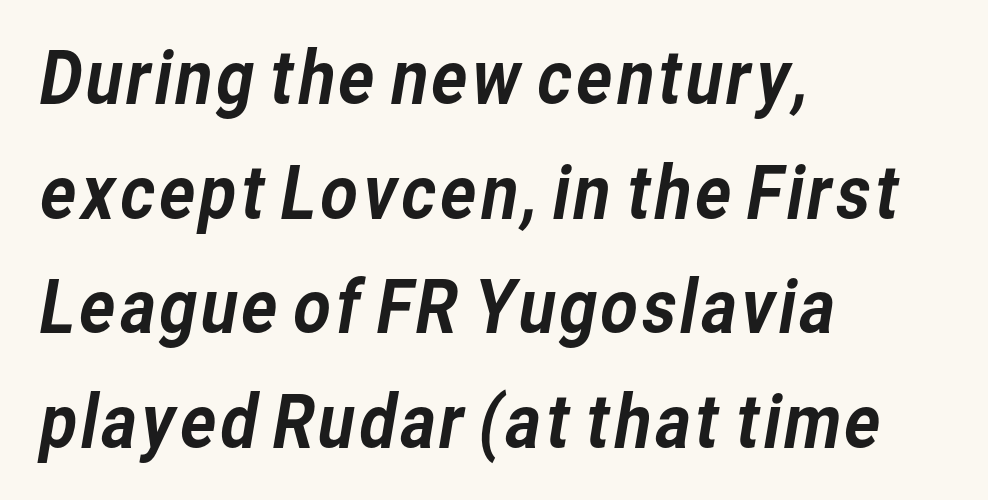
Underline: absent. Each letter's strokes conclude bluntly, with no projecting serifs. Spacing verdict: proportional, widths tailored to each character. Leading matches the norm, producing a regular column.
